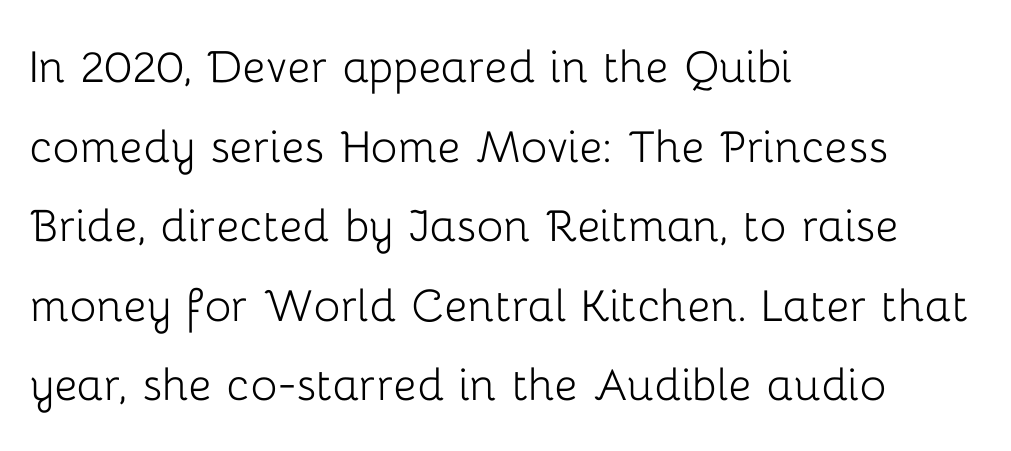
The image shows 56 px light sans-serif type, upright; set left-aligned, normal line spacing (1.42x), normal letter spacing, not underlined; low stroke contrast and a medium x-height.
